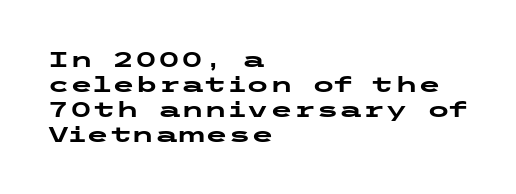
Ordinary non-slanted type is in use. The typesetting leans heavy: a genuine bold. The string is rendered with underlining switched off. Tracking here is standard; glyphs follow each other at the usual distance.
